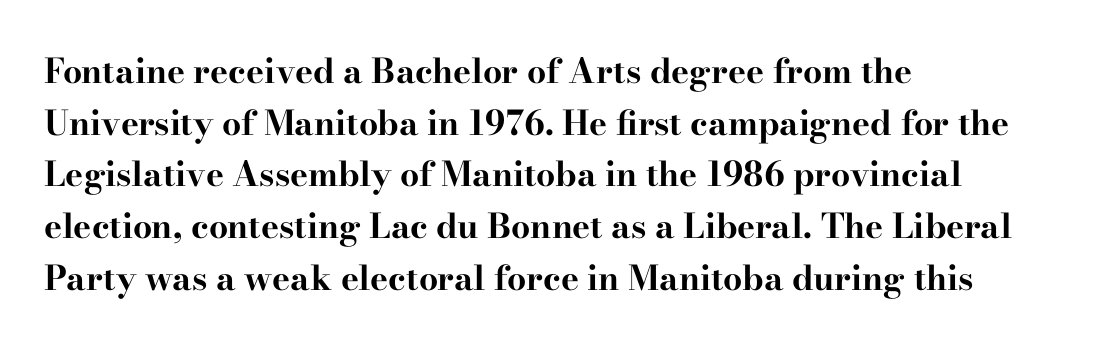
The image shows 34 px bold, wide serif type, upright; set left-aligned, normal line spacing (1.52x), normal letter spacing, not underlined; high stroke contrast and a small x-height.
